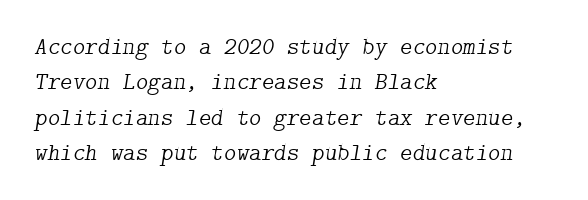
Letters rest on an invisible, unmarked baseline. Unbolded letterforms with no extra heft. Default kerning and tracking; the words read as compact shapes. An italicized treatment has been applied to the whole sample. Compared with a centered layout, this one pins lines to the left instead.
